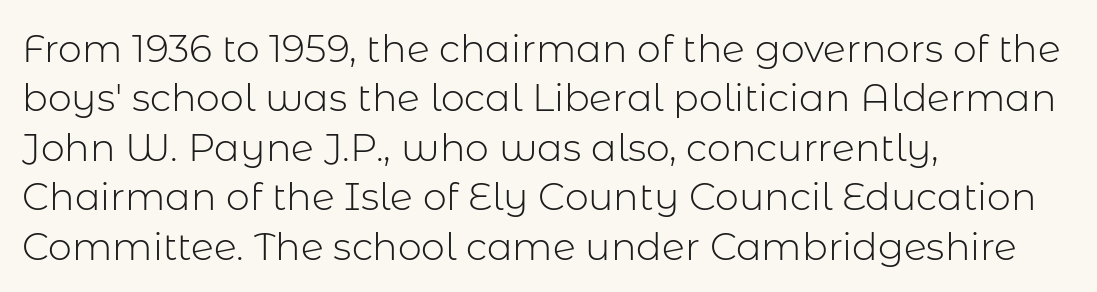
The image shows 38 px light sans-serif type, upright; set left-aligned, normal line spacing (1.3x), normal letter spacing, not underlined; low stroke contrast and a medium x-height.
